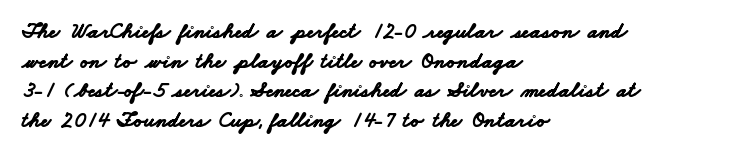
Q: Is the text bold? A: Yes.
Q: Is the text underlined? A: No.
Q: How is the paragraph aligned? A: Left-aligned.
Q: Is the spacing between letters normal or unusually wide? A: Normal.
Q: Is the spacing between lines tight, normal or loose? A: Normal.
